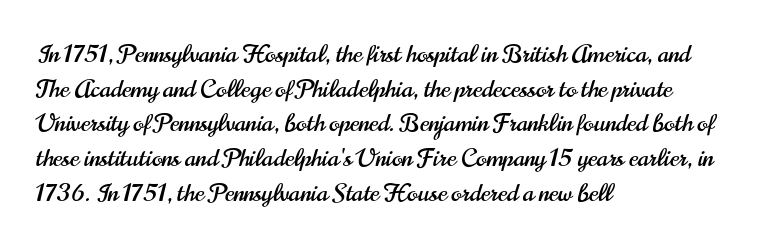
Has an underline been added? It has not. Observe the ordinary spacing: letters are neighbours, not strangers. What's the leading like? Ordinary, nothing unusual. Reading down the block, your eye returns to a fixed left position each line.
